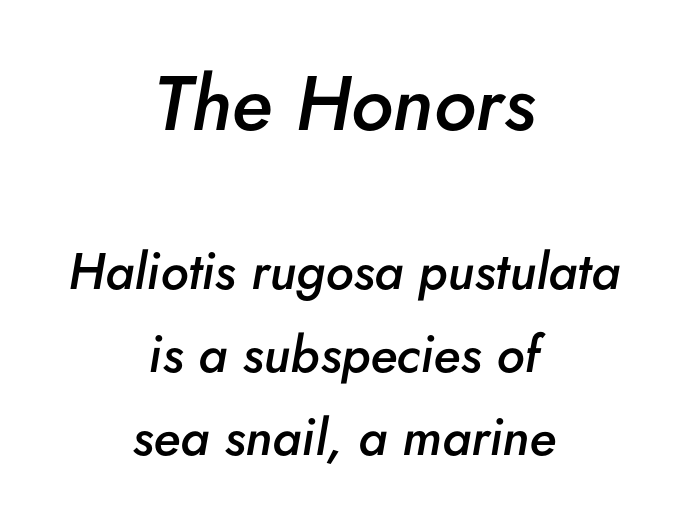
Honestly, there is no underline to notice here at all. Every row of glyphs is offset so its center matches the block's center. Short note: letters normally spaced. The lettering tilts uniformly, giving the passage an italic look. Note the varied advance widths — an 'i' is clearly narrower than an 'm'. Its strokes are somewhat broadened, the hallmark of semibold type.
